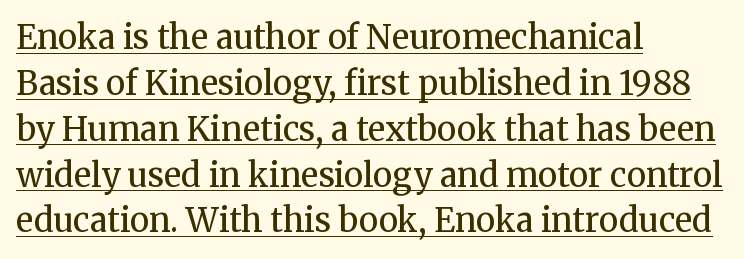
The image shows 33 px regular-weight serif type, upright; set left-aligned, normal line spacing (1.39x), normal letter spacing, underlined; medium stroke contrast and a medium x-height.
